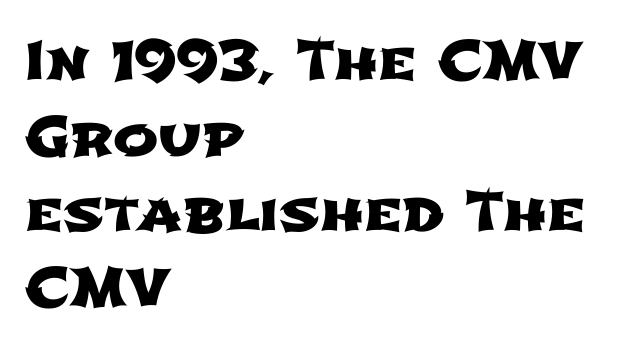
Q: Is the typeface a serif or a sans-serif typeface? A: Sans-serif.
Q: Is the text underlined? A: No.
Q: How is the paragraph aligned? A: Left-aligned.
Q: Is the spacing between letters normal or unusually wide? A: Normal.
Q: Is the spacing between lines tight, normal or loose? A: Normal.
Q: Width (condensed, normal, or wide)? A: Wide.
Q: Stroke contrast? A: Low.
Q: x-height? A: Medium.
Q: Monospaced? A: No.
